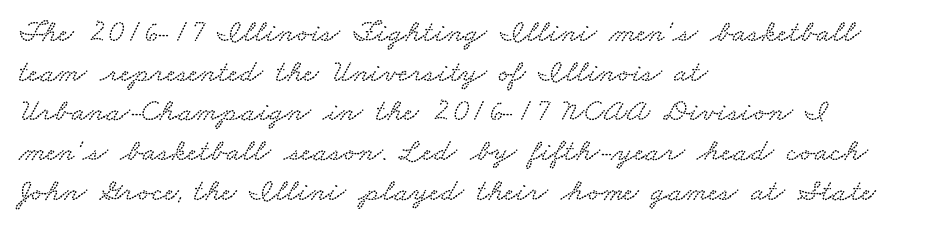
The image shows 32 px wide type; set left-aligned, line spacing 1.24x, normal letter spacing, not underlined; low stroke contrast and a small x-height.
